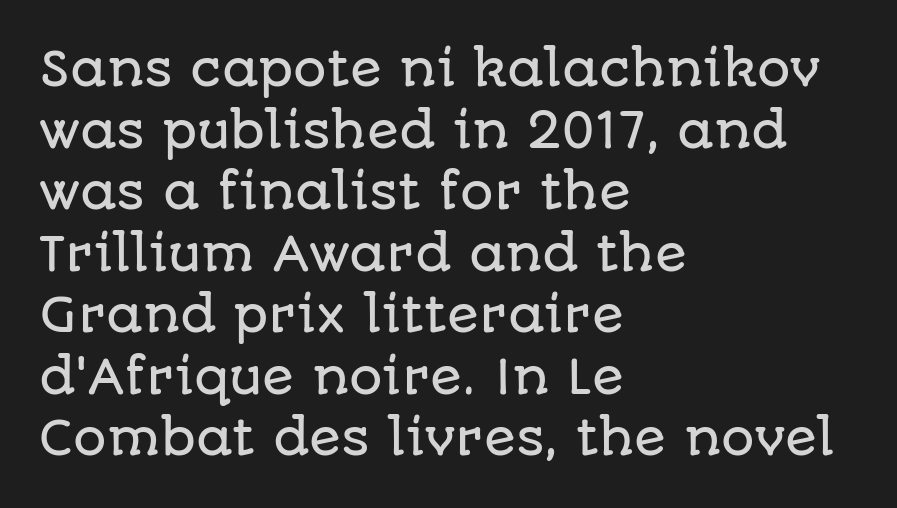
The gap between lines stays unmarked. Horizontal bands of white between lines are of average thickness. You can tell from the bare stems that sans-serif type was used. Spacing between characters is what you'd get straight out of the box.
